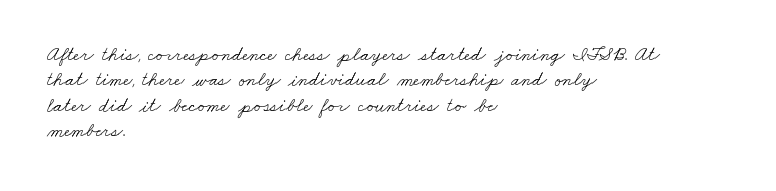
The image shows 20 px text type; set left-aligned, normal line spacing (1.27x), normal letter spacing, not underlined.
